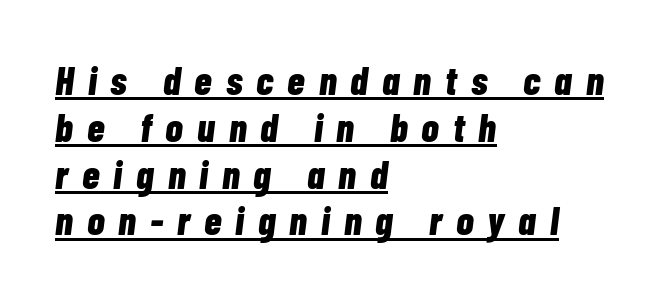
The face used here has a pronounced slope to its letters. These lines are rendered in a variable-pitch font. Does extra space separate the letters? Yes, quite a lot of it. Line starts are locked; line ends wander. As a designer I'd log this as weight 700, bold. Looks like someone drew a line under every word here.
